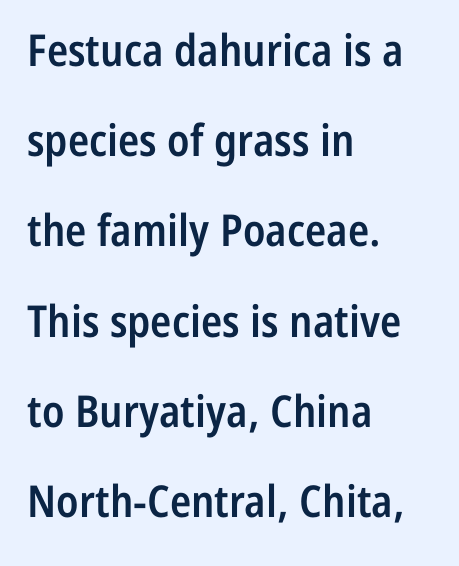
{"serif": "no", "italic": "no", "bold": "semi", "weight": "semibold", "width": "condensed", "stroke_contrast": "low", "x_height": "medium", "monospaced": "no", "underline": "no", "align": "left", "line_spacing": "loose", "line_spacing_ratio": 2.05, "letter_spacing": "normal", "letter_spacing_em": 0.0, "glyph_px": 44}
